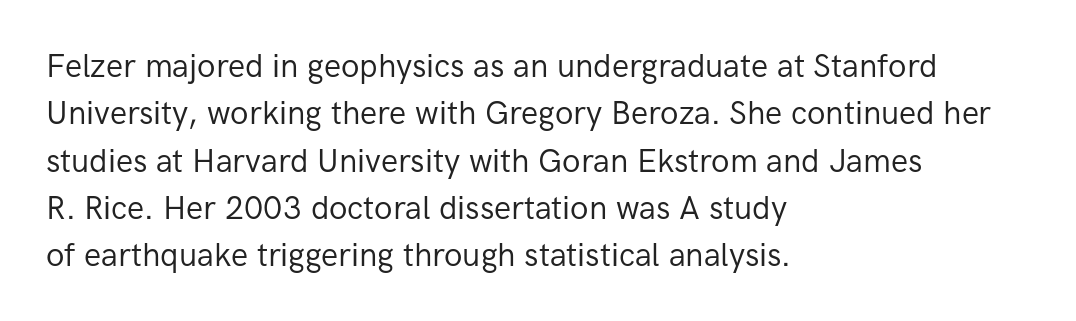
{"serif": "no", "italic": "no", "bold": "no", "weight": "regular", "width": "normal", "stroke_contrast": "low", "x_height": "medium", "monospaced": "no", "underline": "no", "align": "left", "line_spacing": "normal", "line_spacing_ratio": 1.48, "letter_spacing": "normal", "letter_spacing_em": 0.0, "glyph_px": 32}
